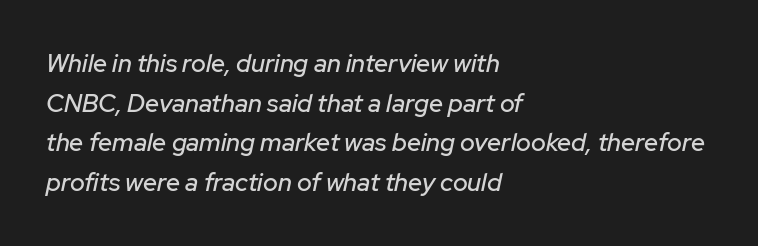
Q: Is the text italic (slanted)? A: Yes, it leans right by about 12 degrees.
Q: Is the text underlined? A: No.
Q: How is the paragraph aligned? A: Left-aligned.
Q: Is the spacing between letters normal or unusually wide? A: Normal.
Q: Is the spacing between lines tight, normal or loose? A: Normal.
